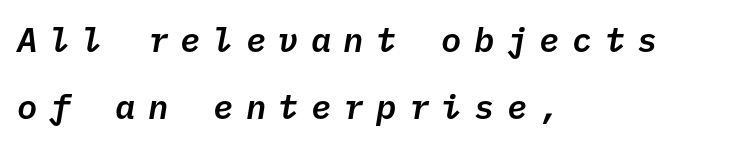
{"italic": "yes", "lean": "right", "slant_degrees": 10, "width": "normal", "stroke_contrast": "low", "x_height": "medium", "monospaced": "yes", "underline": "no", "align": "left", "line_spacing": "loose", "line_spacing_ratio": 1.98, "letter_spacing": "wide", "letter_spacing_em": 0.36, "glyph_px": 34}
